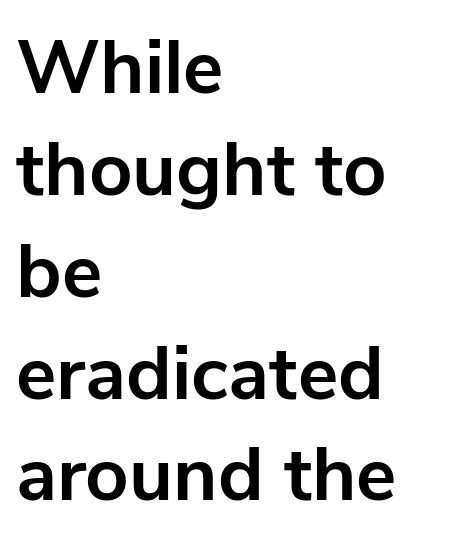
{"serif": "no", "italic": "no", "bold": "yes", "weight": "bold", "width": "normal", "stroke_contrast": "low", "x_height": "medium", "monospaced": "no", "underline": "no", "align": "left", "line_spacing": "normal", "line_spacing_ratio": 1.34, "letter_spacing": "normal", "letter_spacing_em": 0.0, "glyph_px": 76}
